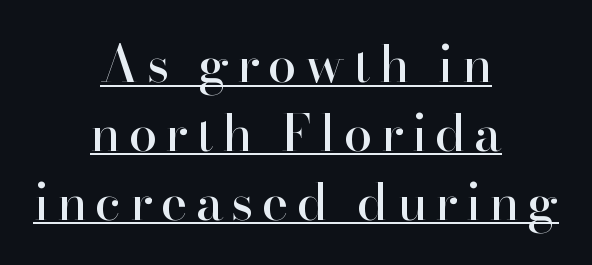
Does the copy run flush right? No — it is centered line by line. A rule runs beneath these lines of type. Here the designer chose a conventional face with non-uniform glyph widths. Does the leading feel generous? No, just average. Posture: straight, roman, zero tilt.
